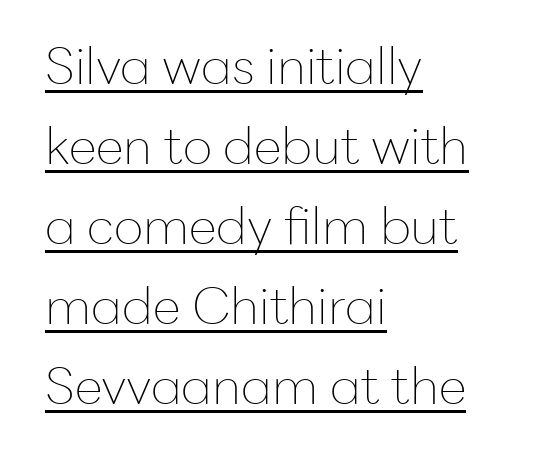
The image shows 51 px thin sans-serif type, upright; set left-aligned, normal line spacing (1.57x), normal letter spacing, underlined; low stroke contrast and a medium x-height.
